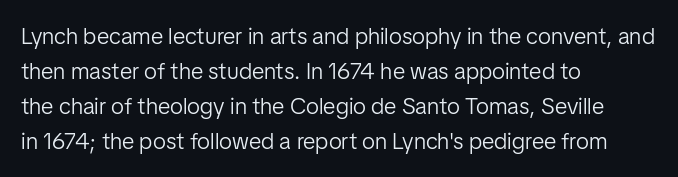
Weight: not bold — regular or lighter. The typesetter chose a ragged-right arrangement here. Each new line begins a customary step beneath the previous one. You could call the tracking neutral — neither tight nor loose. Only glyphs here, with clear space below each row. You can tell it's not italic because the verticals are truly vertical.
